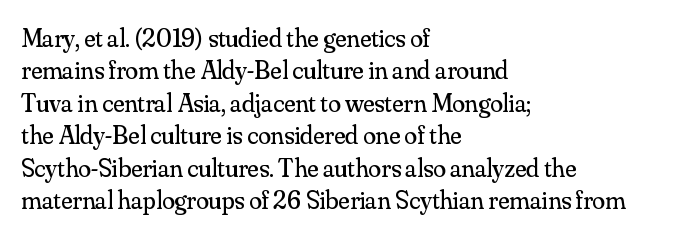
Q: Is the text bold? A: No.
Q: Is the text italic (slanted)? A: No, it is upright.
Q: Is the text underlined? A: No.
Q: How is the paragraph aligned? A: Left-aligned.
Q: Is the spacing between letters normal or unusually wide? A: Normal.
Q: Is the spacing between lines tight, normal or loose? A: Normal.
